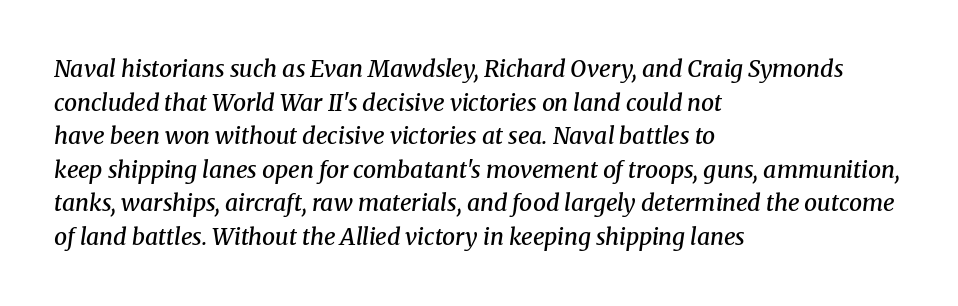
Q: Is the text bold? A: Semi-bold.
Q: Is the text italic (slanted)? A: Yes, it leans right by about 8 degrees.
Q: Is the text underlined? A: No.
Q: How is the paragraph aligned? A: Left-aligned.
Q: Is the spacing between letters normal or unusually wide? A: Normal.
Q: Is the spacing between lines tight, normal or loose? A: Normal.
